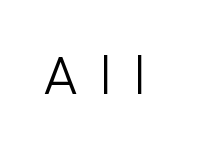
Q: Is the text bold? A: No.
Q: Is the text italic (slanted)? A: No, it is upright.
Q: Is the typeface a serif or a sans-serif typeface? A: Sans-serif.
Q: Is the text underlined? A: No.
Q: Is the spacing between letters normal or unusually wide? A: Unusually wide.
Q: Width (condensed, normal, or wide)? A: Normal.
Q: Stroke contrast? A: Low.
Q: x-height? A: Medium.
Q: Monospaced? A: No.
